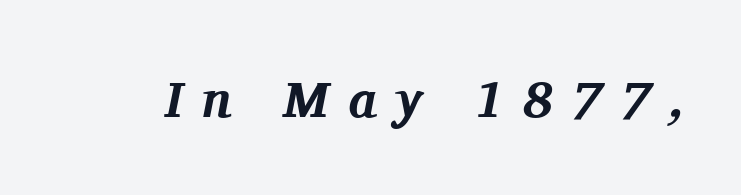
Looking at the ascenders, they clearly lean. Note the varied advance widths — an 'i' is clearly narrower than an 'm'. Tracking here is generous; glyphs stand well apart from one another. You can tell from the footed stems that serif type was used. Glance below the letters and you will spot only blank space.
